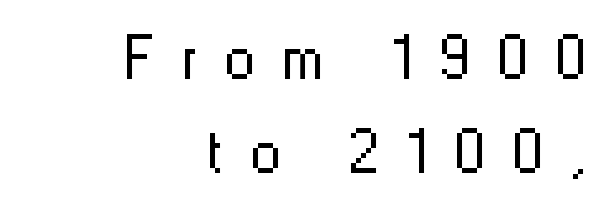
{"serif": "no", "italic": "no", "bold": "no", "weight": "regular", "width": "normal", "stroke_contrast": "low", "x_height": "medium", "monospaced": "no", "underline": "no", "align": "right", "line_spacing": "normal", "line_spacing_ratio": 1.49, "letter_spacing": "wide", "letter_spacing_em": 0.42, "glyph_px": 63}
